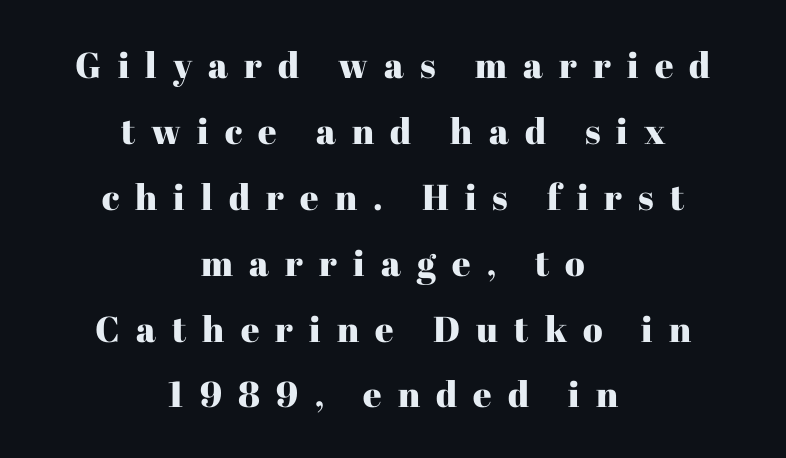
{"serif": "yes", "italic": "no", "width": "normal", "stroke_contrast": "high", "x_height": "medium", "monospaced": "no", "underline": "no", "align": "center", "line_spacing_ratio": 1.83, "letter_spacing": "wide", "letter_spacing_em": 0.45, "glyph_px": 36}
